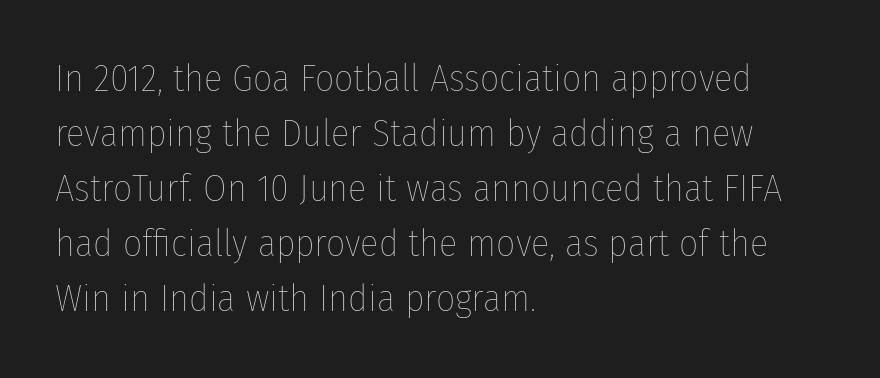
The image shows 38 px thin, condensed type, upright; set left-aligned, normal line spacing (1.45x), normal letter spacing, not underlined; low stroke contrast and a medium x-height.
